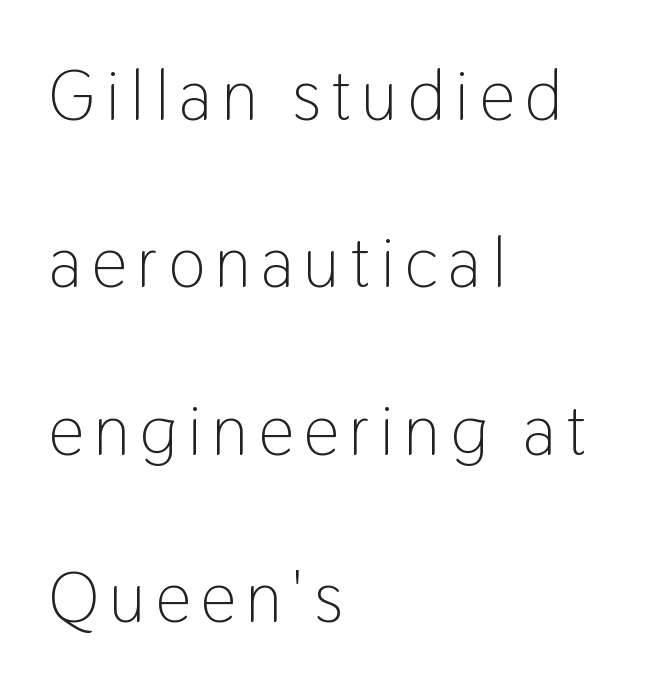
{"serif": "no", "italic": "no", "bold": "no", "weight": "light", "width": "condensed", "stroke_contrast": "low", "x_height": "medium", "monospaced": "no", "underline": "no", "align": "left", "line_spacing": "loose", "line_spacing_ratio": 2.39, "glyph_px": 70}
